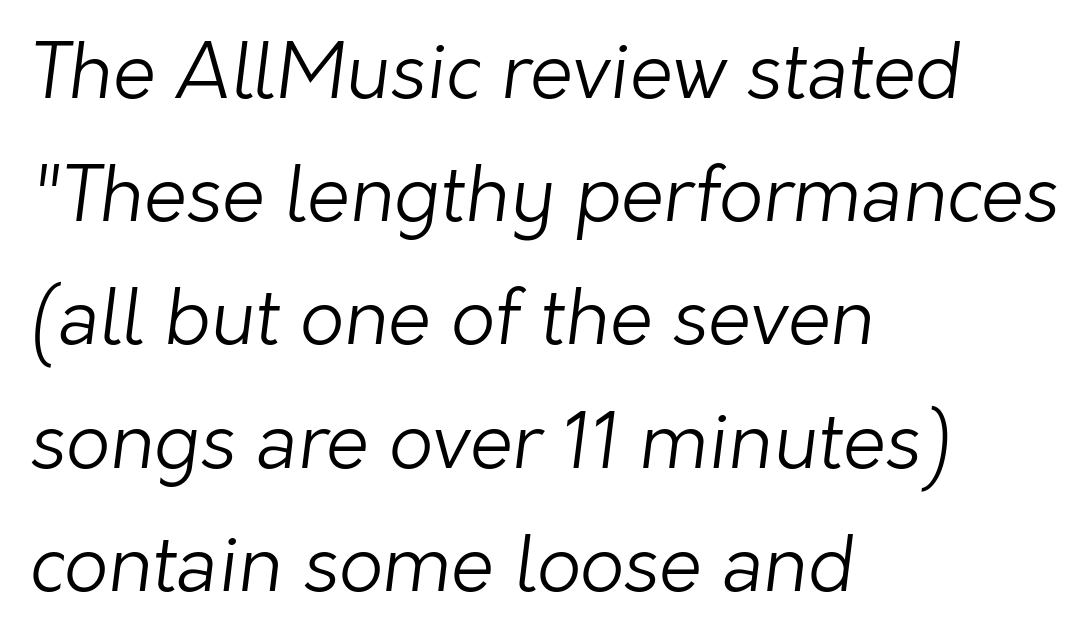
Q: Is the text bold? A: No.
Q: Is the typeface a serif or a sans-serif typeface? A: Sans-serif.
Q: Is the text underlined? A: No.
Q: How is the paragraph aligned? A: Left-aligned.
Q: Is the spacing between letters normal or unusually wide? A: Normal.
Q: Is the spacing between lines tight, normal or loose? A: Normal.
Q: Width (condensed, normal, or wide)? A: Normal.
Q: Stroke contrast? A: Low.
Q: x-height? A: Medium.
Q: Monospaced? A: No.
